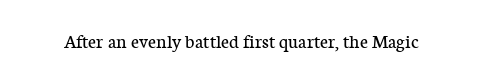
The image shows 20 px text type, upright; set normal letter spacing, not underlined.
